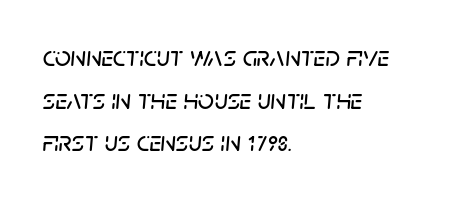
Posture: slanted. The passage shown is typed in a proportional face where columns would drift. Each new line begins a customary step beneath the previous one. The setting favours the left margin, as ordinary paragraphs usually do. Honestly, there is no underline to notice here at all.
